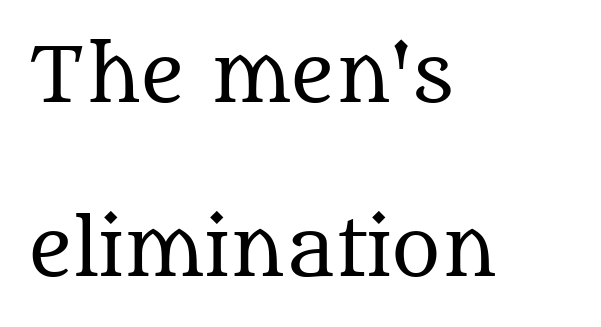
{"serif": "yes", "italic": "no", "bold": "no", "weight": "regular", "width": "normal", "stroke_contrast": "medium", "x_height": "large", "monospaced": "no", "underline": "no", "align": "left", "line_spacing": "loose", "line_spacing_ratio": 2.32, "letter_spacing": "normal", "letter_spacing_em": 0.0, "glyph_px": 75}
